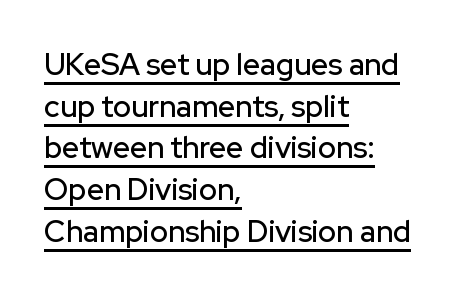
{"serif": "no", "italic": "no", "width": "normal", "stroke_contrast": "low", "x_height": "medium", "monospaced": "no", "underline": "yes", "align": "left", "line_spacing": "normal", "line_spacing_ratio": 1.39, "letter_spacing": "normal", "letter_spacing_em": 0.0, "glyph_px": 30}
